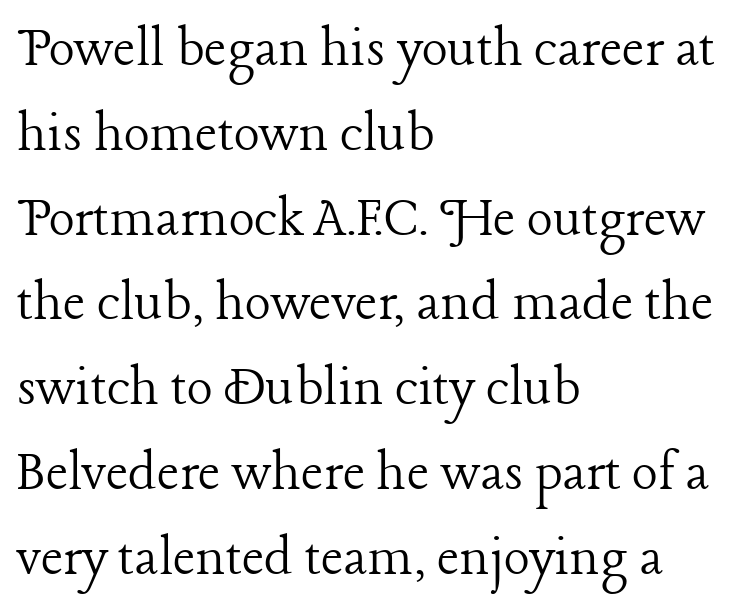
Q: Is the text bold? A: No.
Q: Is the text italic (slanted)? A: No, it is upright.
Q: Is the typeface a serif or a sans-serif typeface? A: Serif.
Q: Is the text underlined? A: No.
Q: How is the paragraph aligned? A: Left-aligned.
Q: Is the spacing between letters normal or unusually wide? A: Normal.
Q: Is the spacing between lines tight, normal or loose? A: Normal.
Q: Width (condensed, normal, or wide)? A: Normal.
Q: Stroke contrast? A: Low.
Q: x-height? A: Medium.
Q: Monospaced? A: No.
